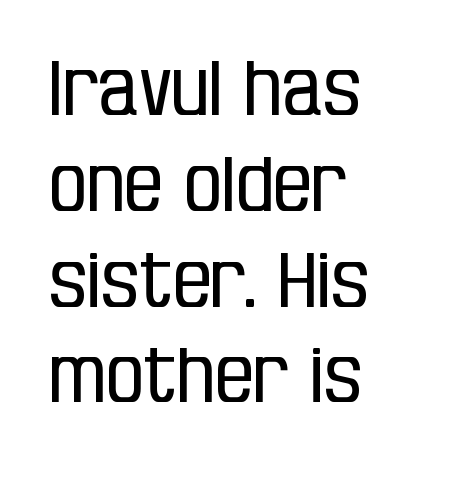
The compositor pushed each line to the left boundary. Does the leading feel generous? No, just average. Looks like regular typesetting: each glyph gets only the width it needs. Check where the strokes stop: nothing finishes them off — pure sans. Underlining? Definitely not there. Is there any slant? The stems are plumb.
